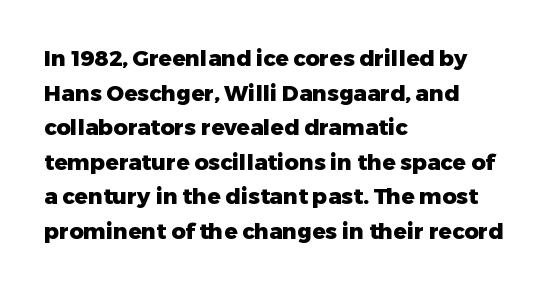
The image shows 22 px bold type, upright; set left-aligned, normal line spacing (1.57x), normal letter spacing, not underlined.
